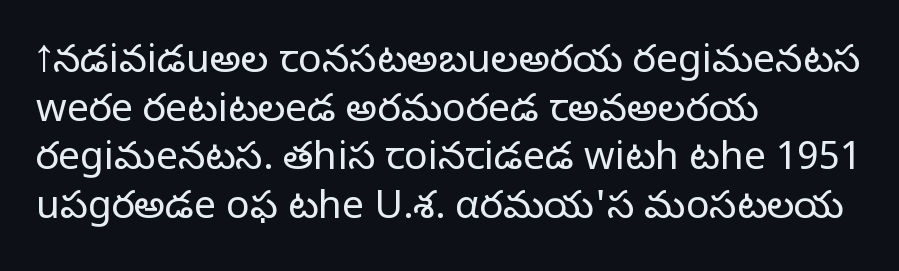
The image shows 39 px light sans-serif type, upright; set left-aligned, normal line spacing (1.25x), normal letter spacing, not underlined; low stroke contrast and a medium x-height.
